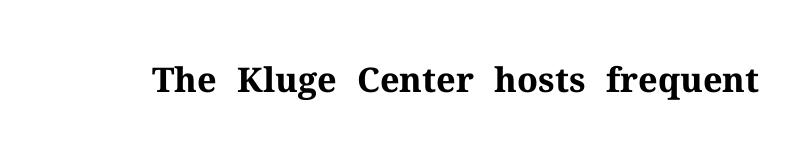
Here the designer chose a conventional face with non-uniform glyph widths. This sample uses an upright cut, with every glyph sitting square on the baseline. Just letters on the line, the space beneath them empty. The font family rendered here belongs to the serif group. Letter spacing: default. The font is running at its bold setting.
